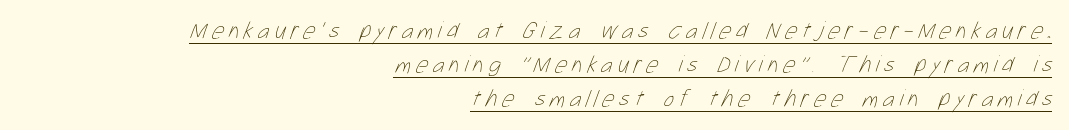
Q: Is the text bold? A: No.
Q: Is the text underlined? A: Yes.
Q: How is the paragraph aligned? A: Right-aligned.
Q: Is the spacing between letters normal or unusually wide? A: Unusually wide.
Q: Is the spacing between lines tight, normal or loose? A: Normal.
